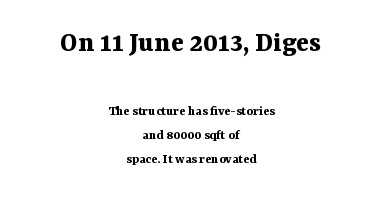
Regarding serifs, this sample has them. Glance below the letters and you will spot only blank space. Scale decreases going downward across the two blocks. Caption: standard tracking, unaltered. Unlike italic type, these characters show no tilt at all. Reading down the block, each line starts at a different indent, mirrored at its end.
